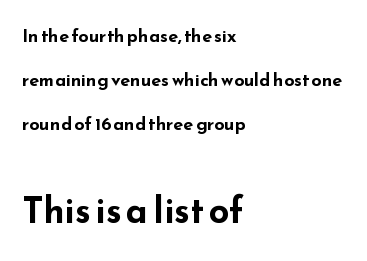
{"serif": "no", "italic": "no", "bold": "yes", "weight": "bold", "width": "wide", "stroke_contrast": "low", "x_height": "small", "monospaced": "no", "underline": "no", "align": "left", "line_spacing": "loose", "line_spacing_ratio": 2.45, "letter_spacing": "normal", "letter_spacing_em": 0.0, "larger_block": "second", "size_ratio": 2.0, "glyph_px": 36}
